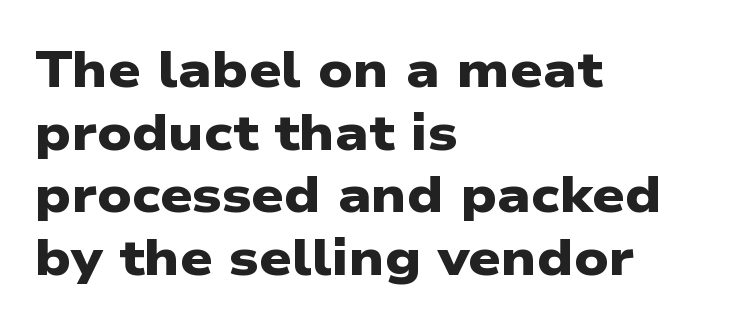
The image shows 51 px heavy, wide sans-serif type; set left-aligned, line spacing 1.23x, normal letter spacing, not underlined; low stroke contrast and a medium x-height.
